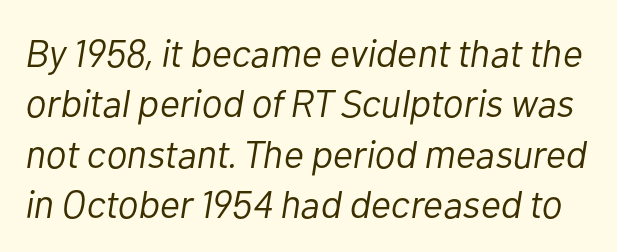
A quiet, ordinary-to-light weight characterises the typeface. Honestly, the letter spacing is just normal — you wouldn't notice it. Summary of vertical rhythm: regular, with standard interline spacing. The letters advance in unequal steps, a hallmark of proportional type.
